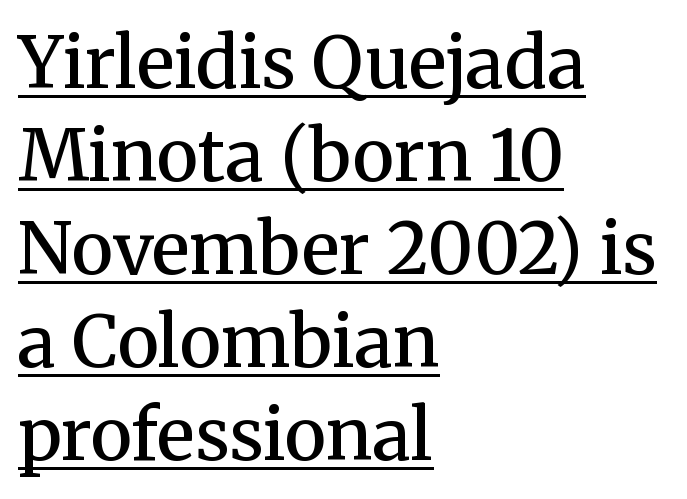
The typography opts for an upright posture over an oblique one. If you drew a ruler down the left edge, every line would touch it. Horizontal bands of white between lines are of average thickness. You could not count columns in this text — the font is proportionally spaced. Font category for this specimen: serif.
